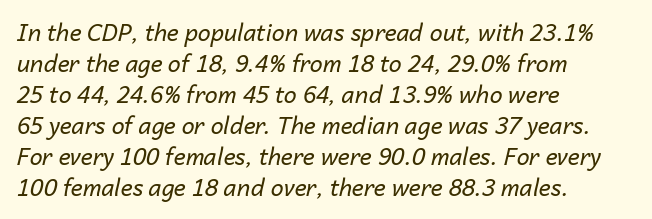
The image shows 23 px text type, italic (leaning right); set left-aligned, normal line spacing (1.35x), normal letter spacing, not underlined.
